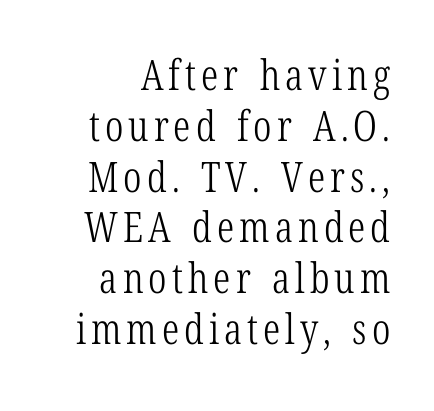
{"serif": "yes", "italic": "no", "bold": "no", "weight": "light", "width": "condensed", "stroke_contrast": "low", "x_height": "medium", "monospaced": "no", "underline": "no", "align": "right", "line_spacing_ratio": 1.21, "glyph_px": 42}
